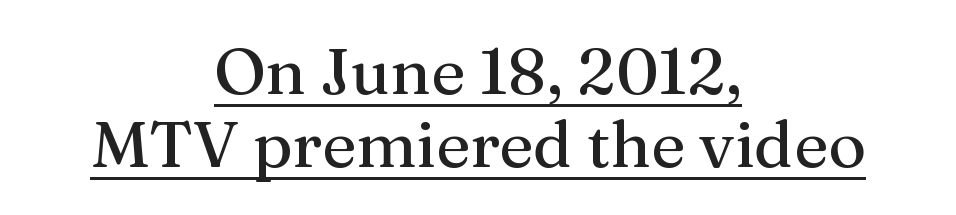
The image shows 65 px serif type, upright; set centered, tight line spacing (1.13x), normal letter spacing, underlined; medium stroke contrast and a medium x-height.
